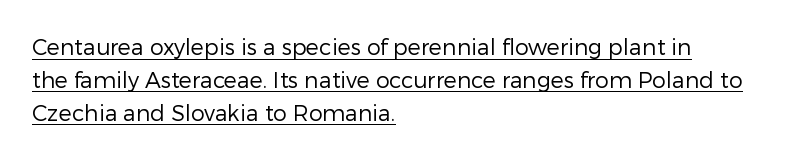
Like a heading marked for emphasis, these lines bear an underscore. Where is the straight margin? On the left. Honestly, the letter spacing is just normal — you wouldn't notice it. A typesetter would mark this as roman, not italic.
